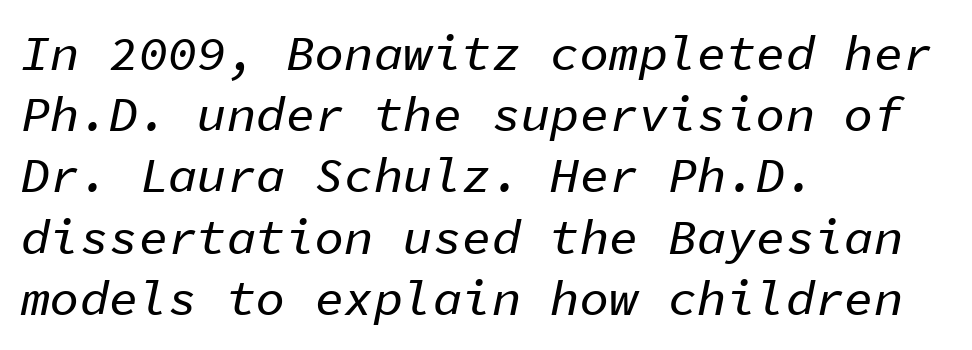
Slanted lettering throughout. Tracking here is standard; glyphs follow each other at the usual distance. The paragraph shown leans on its left margin. One glance says typical: line gaps are just what's usual. This sample has the even, mechanical cadence of fixed-width lettering. Each row of text sits above clean, open space.
